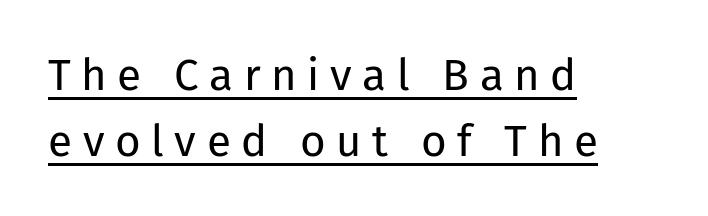
Q: Is the text bold? A: No.
Q: Is the text italic (slanted)? A: No, it is upright.
Q: Is the typeface a serif or a sans-serif typeface? A: Sans-serif.
Q: Is the text underlined? A: Yes.
Q: How is the paragraph aligned? A: Left-aligned.
Q: Is the spacing between letters normal or unusually wide? A: Unusually wide.
Q: Is the spacing between lines tight, normal or loose? A: Normal.
Q: Width (condensed, normal, or wide)? A: Normal.
Q: Stroke contrast? A: Low.
Q: x-height? A: Medium.
Q: Monospaced? A: No.
